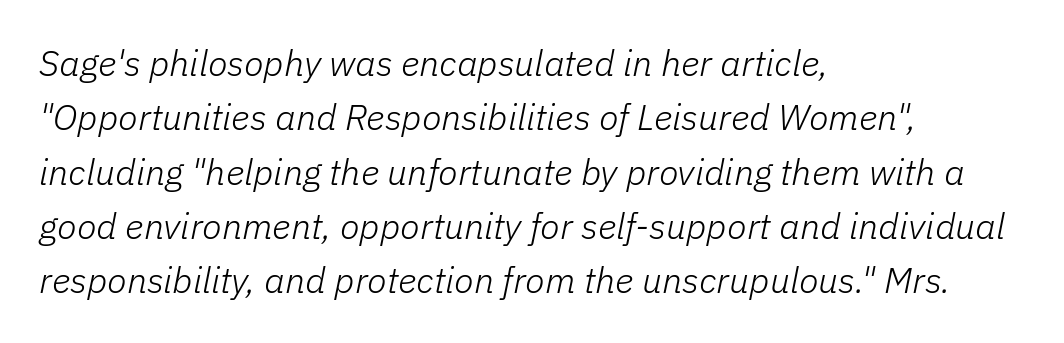
{"italic": "yes", "lean": "right", "slant_degrees": 11, "bold": "no", "weight": "light", "width": "normal", "stroke_contrast": "low", "x_height": "medium", "monospaced": "no", "underline": "no", "align": "left", "line_spacing": "normal", "line_spacing_ratio": 1.51, "letter_spacing": "normal", "letter_spacing_em": 0.0, "glyph_px": 36}
